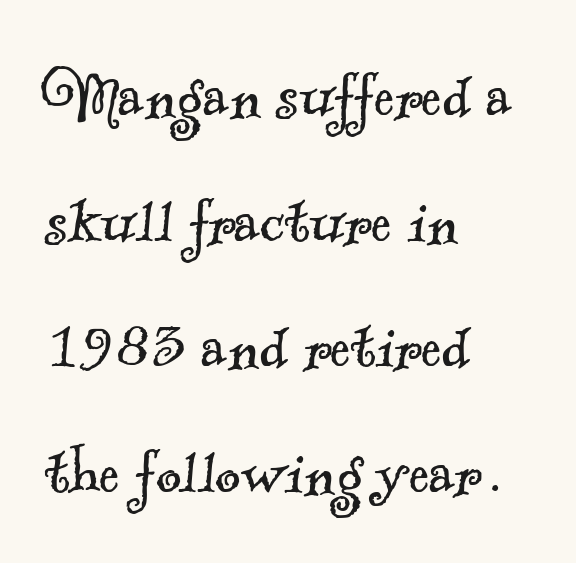
{"serif": "yes", "bold": "no", "weight": "light", "width": "normal", "x_height": "small", "monospaced": "no", "underline": "no", "align": "left", "line_spacing": "normal", "line_spacing_ratio": 1.59, "letter_spacing": "normal", "letter_spacing_em": 0.0, "glyph_px": 79}
